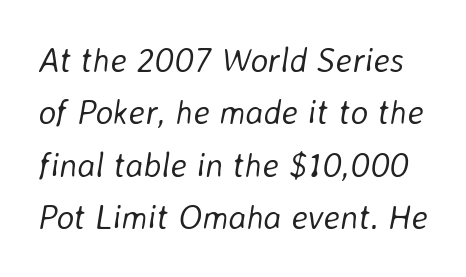
{"italic": "yes", "lean": "right", "slant_degrees": 8, "bold": "no", "weight": "light", "width": "normal", "stroke_contrast": "low", "x_height": "medium", "monospaced": "no", "underline": "no", "line_spacing": "normal", "line_spacing_ratio": 1.54, "letter_spacing": "normal", "letter_spacing_em": 0.0, "glyph_px": 34}
